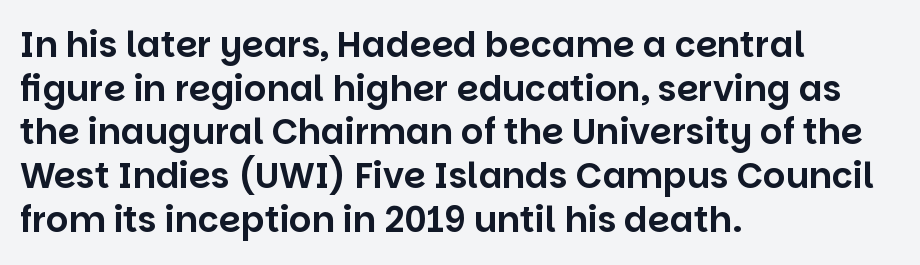
Q: Is the text italic (slanted)? A: No, it is upright.
Q: Is the typeface a serif or a sans-serif typeface? A: Sans-serif.
Q: Is the text underlined? A: No.
Q: How is the paragraph aligned? A: Left-aligned.
Q: Is the spacing between letters normal or unusually wide? A: Normal.
Q: Is the spacing between lines tight, normal or loose? A: Normal.
Q: Width (condensed, normal, or wide)? A: Normal.
Q: Stroke contrast? A: Low.
Q: x-height? A: Large.
Q: Monospaced? A: No.
